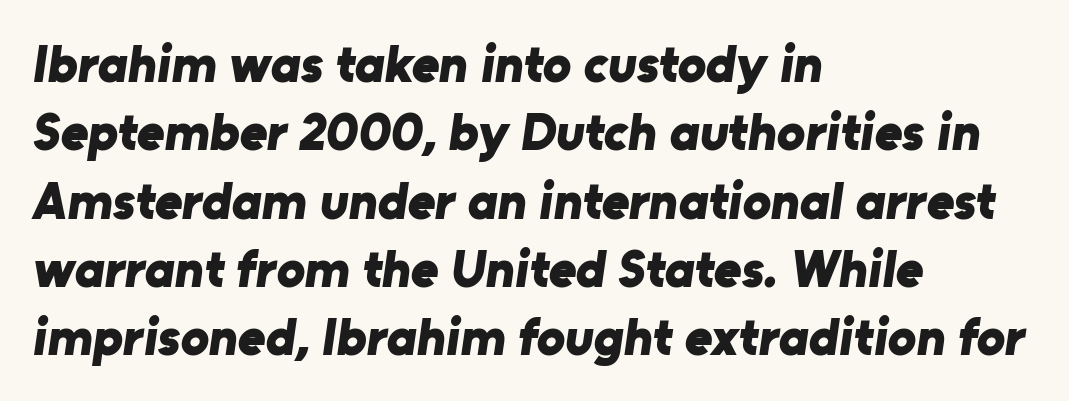
Is the type bold? Yes — the strokes are clearly thick and heavy. The paragraph has a hard left edge and a soft right edge. Serifs: no, the terminals of the letterforms are clean. Rows of type keep a routine distance in the vertical direction.
